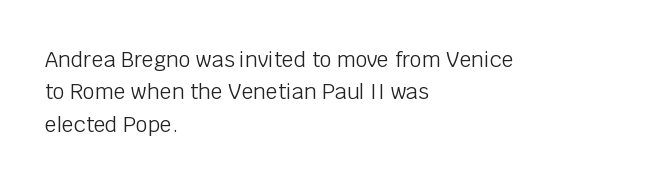
{"italic": "no", "bold": "no", "underline": "no", "align": "left", "line_spacing": "normal", "line_spacing_ratio": 1.54, "letter_spacing": "normal", "letter_spacing_em": 0.0, "glyph_px": 21}
